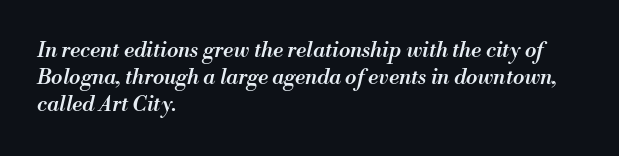
{"italic": "yes", "lean": "right", "slant_degrees": 13, "bold": "semi", "underline": "no", "align": "left", "line_spacing": "normal", "line_spacing_ratio": 1.29, "letter_spacing": "normal", "letter_spacing_em": 0.0, "glyph_px": 21}
